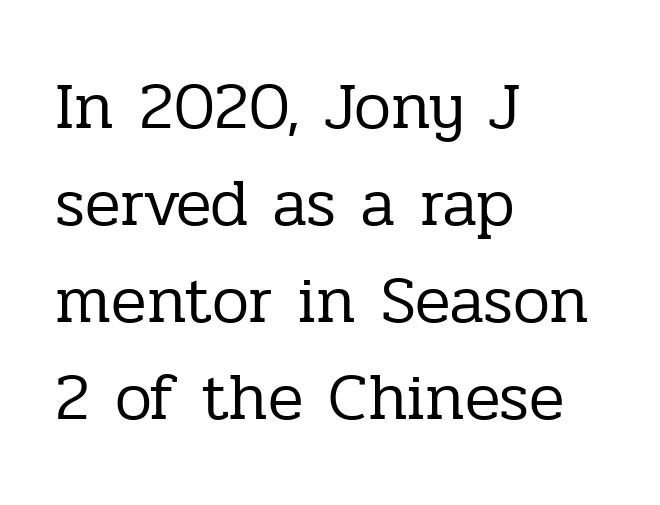
{"serif": "yes", "italic": "no", "bold": "no", "weight": "regular", "width": "normal", "stroke_contrast": "low", "x_height": "medium", "monospaced": "no", "underline": "no", "align": "left", "line_spacing": "normal", "line_spacing_ratio": 1.47, "letter_spacing": "normal", "letter_spacing_em": 0.0, "glyph_px": 66}
